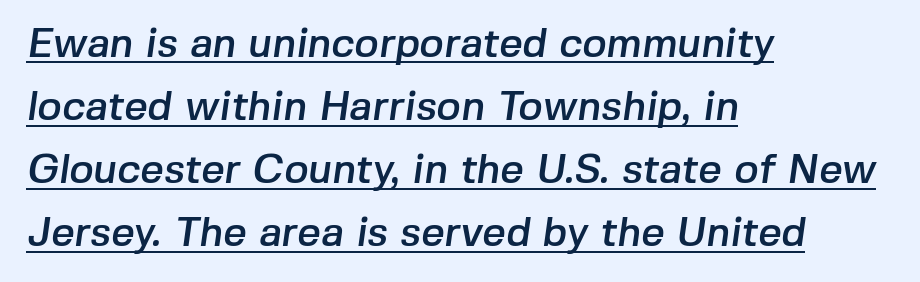
The image shows 41 px sans-serif type; set left-aligned, normal line spacing (1.54x), normal letter spacing, underlined; low stroke contrast and a medium x-height.
